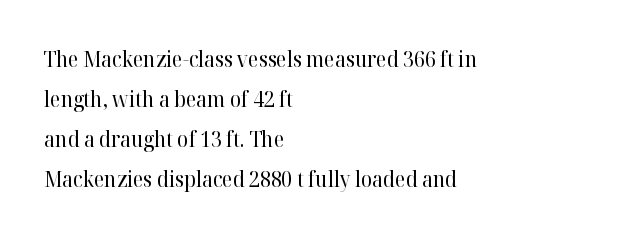
The gap between lines stays unmarked. Upright lettering throughout. You could call the tracking neutral — neither tight nor loose. This block would shrink considerably if given ordinary leading; it's expanded now. This reads as an unemphasized weight, regular at the heaviest.
